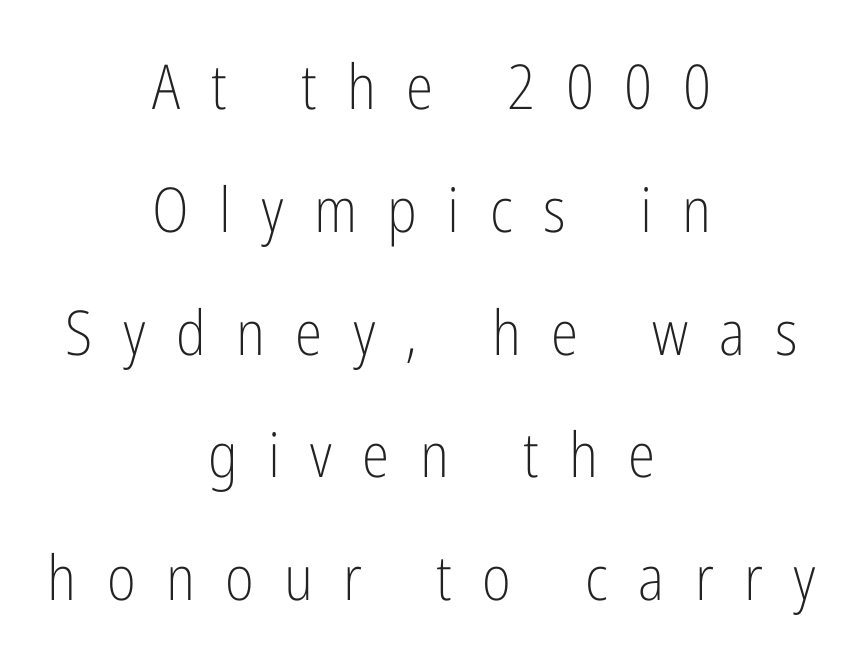
{"serif": "no", "italic": "no", "bold": "no", "weight": "light", "width": "condensed", "stroke_contrast": "low", "x_height": "medium", "monospaced": "no", "underline": "no", "align": "center", "line_spacing": "loose", "line_spacing_ratio": 1.98, "letter_spacing": "wide", "letter_spacing_em": 0.49, "glyph_px": 62}
